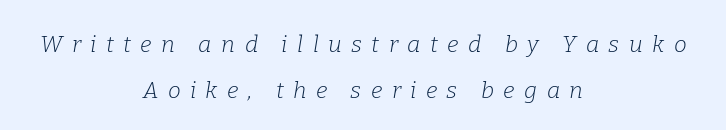
This block would shrink considerably if given ordinary leading; it's expanded now. The face used here has a pronounced slope to its letters. Does the copy run flush right? No — it is centered line by line. A typesetter would call this heavily tracked-out type. Descender tails drop into unmarked territory. Counters stay open thanks to moderate or lighter strokes.
